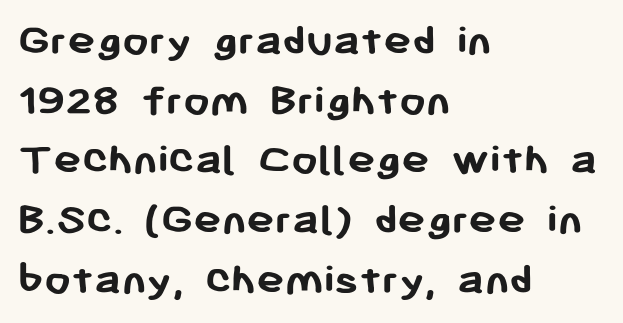
{"serif": "no", "italic": "no", "bold": "yes", "weight": "semibold", "width": "normal", "stroke_contrast": "low", "x_height": "medium", "monospaced": "no", "underline": "no", "align": "left", "line_spacing": "normal", "line_spacing_ratio": 1.27, "letter_spacing": "normal", "letter_spacing_em": 0.0, "glyph_px": 47}
